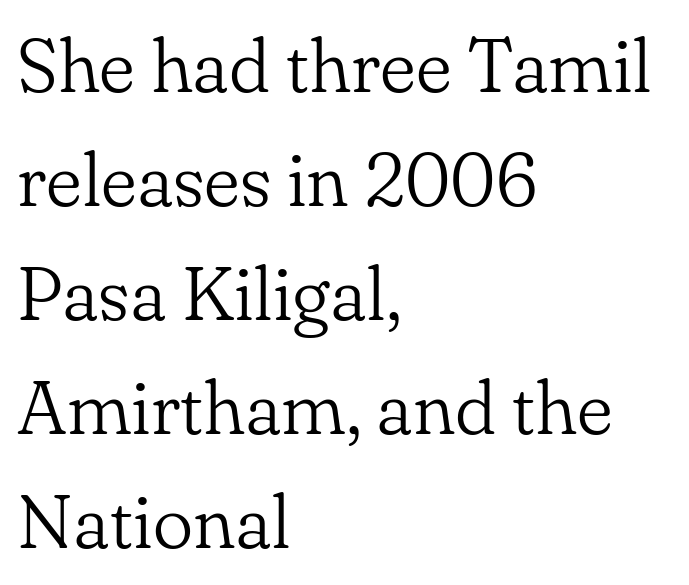
No heavy texture on the line: the type isn't bold. Letters rest on an invisible, unmarked baseline. The rendering shows small feet on the letterforms — a serif design. Ascenders rise straight up at ninety degrees. These lines keep a tight, regular rhythm from letter to letter.
